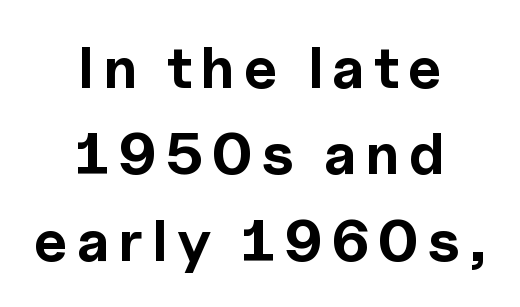
Q: Is the text bold? A: Yes.
Q: Is the text italic (slanted)? A: No, it is upright.
Q: Is the typeface a serif or a sans-serif typeface? A: Sans-serif.
Q: Is the text underlined? A: No.
Q: How is the paragraph aligned? A: Centered.
Q: Is the spacing between lines tight, normal or loose? A: Normal.
Q: Width (condensed, normal, or wide)? A: Normal.
Q: x-height? A: Medium.
Q: Monospaced? A: No.
